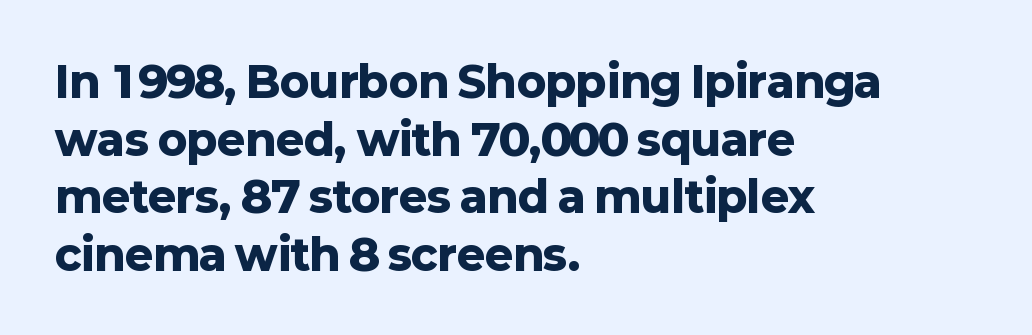
{"serif": "no", "italic": "no", "bold": "yes", "weight": "heavy", "width": "normal", "stroke_contrast": "low", "x_height": "medium", "monospaced": "no", "underline": "no", "align": "left", "line_spacing": "normal", "line_spacing_ratio": 1.34, "letter_spacing": "normal", "letter_spacing_em": 0.0, "glyph_px": 43}
